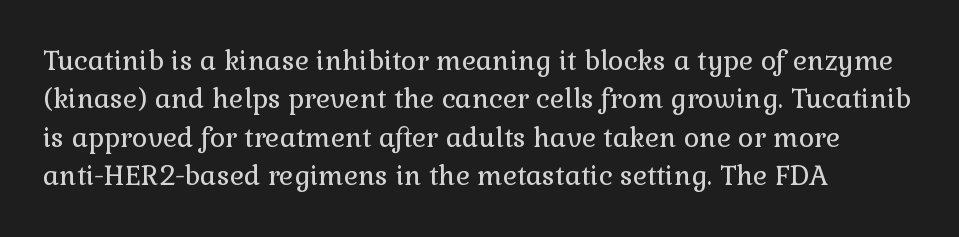
{"italic": "no", "bold": "no", "underline": "no", "align": "left", "line_spacing": "normal", "line_spacing_ratio": 1.42, "letter_spacing": "normal", "letter_spacing_em": 0.0, "glyph_px": 27}
